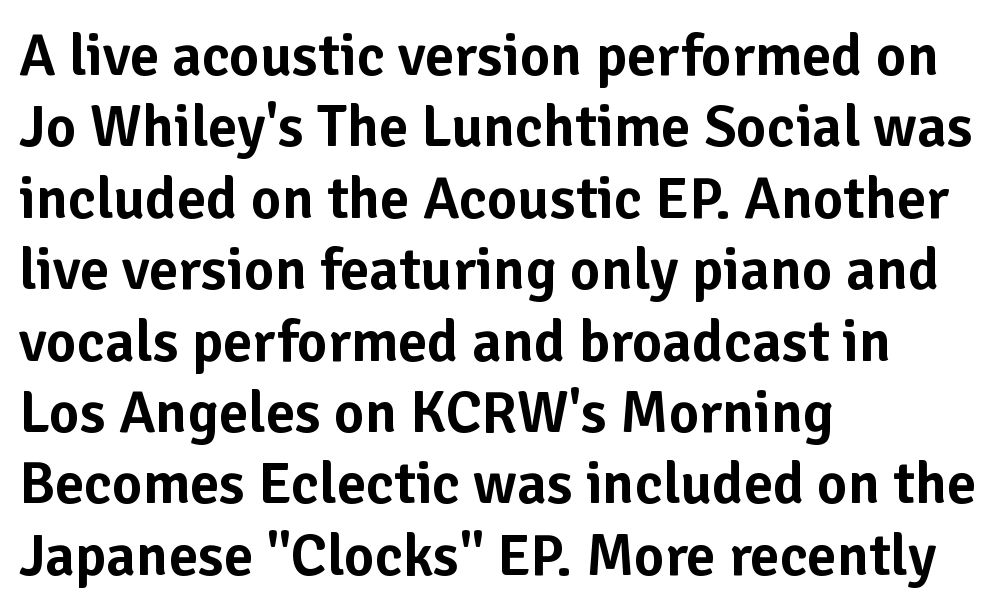
The image shows 59 px sans-serif type, upright; set left-aligned, line spacing 1.21x, normal letter spacing, not underlined; low stroke contrast and a medium x-height.
